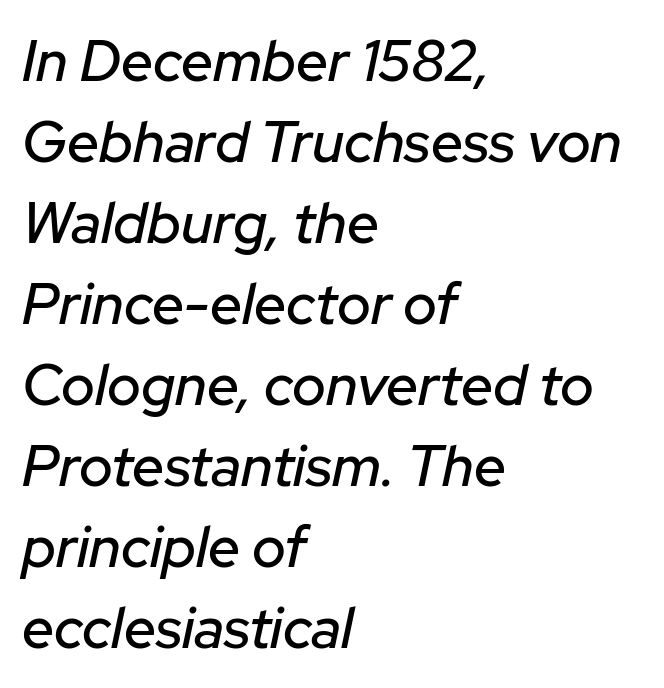
The image shows 57 px text type, italic (leaning right); set left-aligned, normal line spacing (1.42x), normal letter spacing, not underlined; low stroke contrast and a medium x-height.
